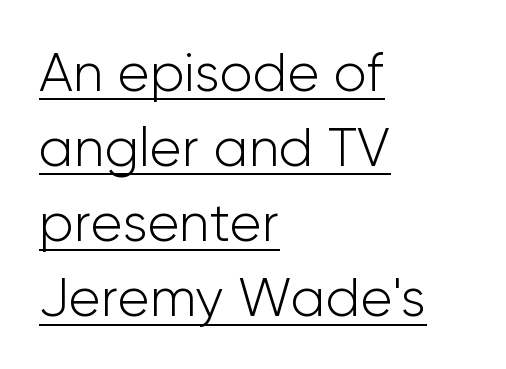
Character widths vary here, with narrow letters taking less room than wide ones. The letterforms sit at book weight or below. The letterforms sit shoulder to shoulder at normal distance. Whoever set this chose a conventional vertical rhythm.
